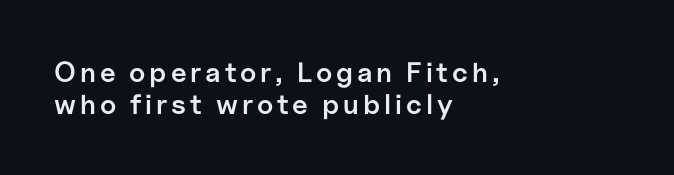
Check the space under the baseline: it is left empty. Layout note: lines flush left. Serif or sans? Sans — the stroke terminals are bare. Look at the stroke-to-counter ratio: somewhat heavy, a semibold. The passage shown is typed in a proportional face where columns would drift.
